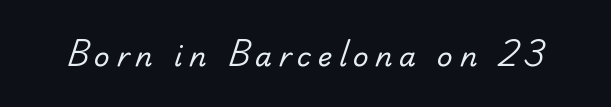
{"bold": "no", "underline": "no", "letter_spacing": "wide", "letter_spacing_em": 0.24, "glyph_px": 27}
